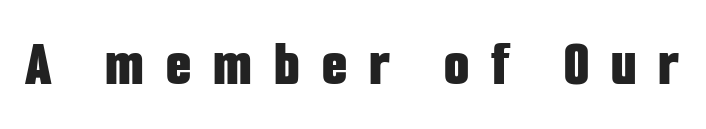
{"serif": "no", "italic": "no", "bold": "yes", "weight": "bold", "width": "condensed", "stroke_contrast": "low", "x_height": "medium", "monospaced": "no", "underline": "no", "letter_spacing": "wide", "letter_spacing_em": 0.34, "glyph_px": 65}
